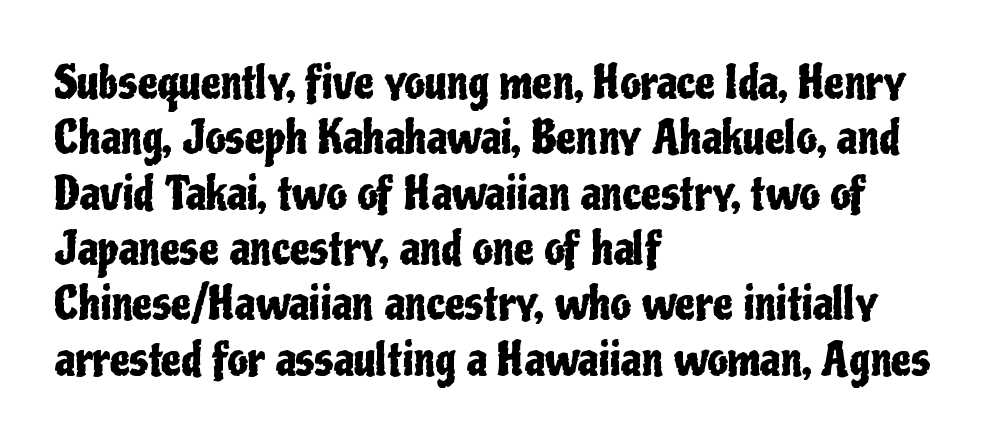
Classification — sans serif. A typesetter would call this proportional, since set widths differ per character. Letters rest on an invisible, unmarked baseline. Line starts are locked; line ends wander.
